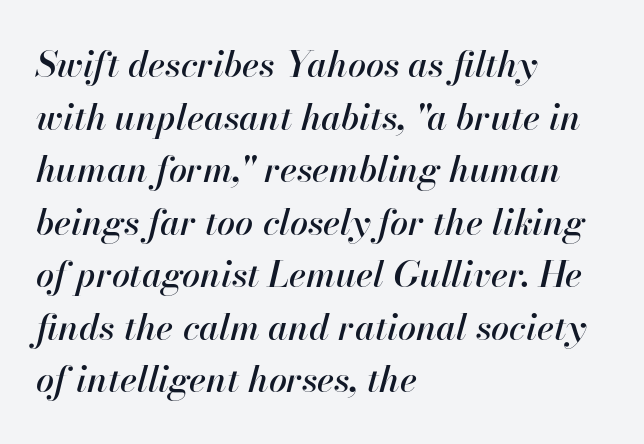
{"italic": "yes", "lean": "right", "slant_degrees": 13, "width": "normal", "stroke_contrast": "high", "x_height": "small", "monospaced": "no", "underline": "no", "align": "left", "line_spacing": "normal", "line_spacing_ratio": 1.46, "letter_spacing": "normal", "letter_spacing_em": 0.0, "glyph_px": 36}
